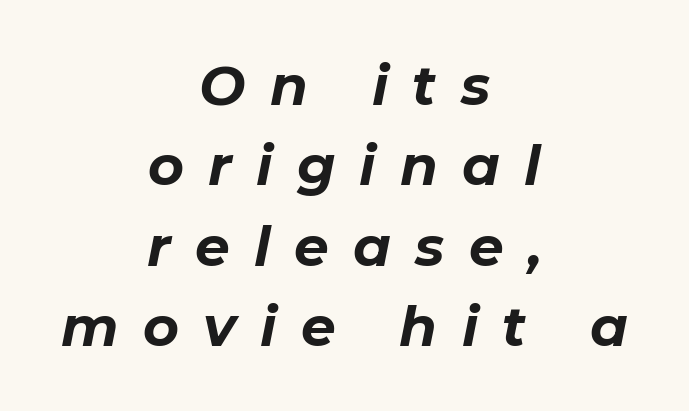
The image shows 55 px bold type, italic (leaning right); set centered, normal line spacing (1.46x), unusually wide letter spacing (+0.44 em), not underlined; low stroke contrast and a medium x-height.
